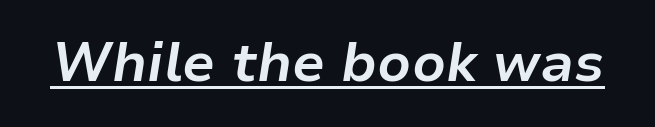
Notice how a bar underscores the lettering throughout. Thick stems and heavy bowls — unmistakably bold. Character widths vary here, with narrow letters taking less room than wide ones. Observe the ordinary spacing: letters are neighbours, not strangers.
